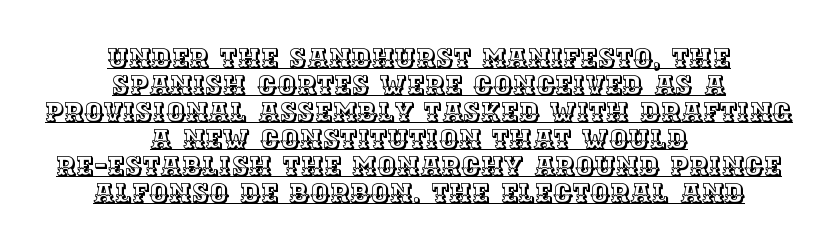
Q: Is the text italic (slanted)? A: No, it is upright.
Q: Is the text underlined? A: Yes.
Q: How is the paragraph aligned? A: Centered.
Q: Is the spacing between letters normal or unusually wide? A: Normal.
Q: Is the spacing between lines tight, normal or loose? A: Tight.
